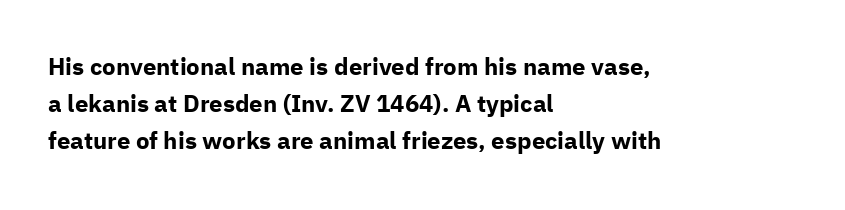
These lines sit exactly where default settings would place them. Descenders are the only things crossing below the line. As a designer I'd log this as weight 700, bold. Where is the straight margin? On the left. The axis of the letterforms is exactly vertical. No extra tracking has been applied to these lines.
